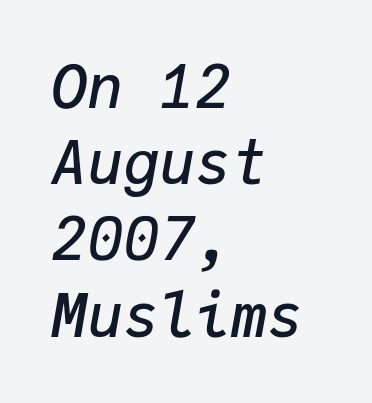
The image shows 60 px semibold type, italic (leaning right), monospaced; set left-aligned, normal line spacing (1.27x), normal letter spacing, not underlined; low stroke contrast and a medium x-height.
